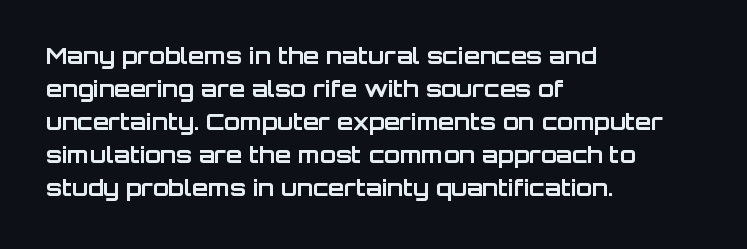
The image shows 23 px bold type, upright; set left-aligned, normal line spacing (1.44x), normal letter spacing, not underlined.
